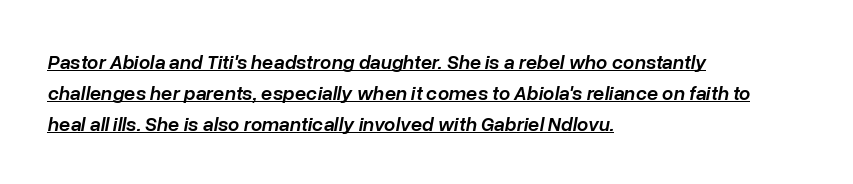
{"italic": "yes", "lean": "right", "slant_degrees": 10, "bold": "semi", "underline": "yes", "align": "left", "line_spacing": "normal", "line_spacing_ratio": 1.54, "letter_spacing": "normal", "letter_spacing_em": 0.0, "glyph_px": 20}
